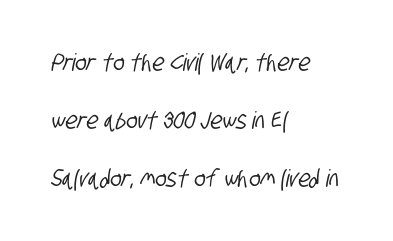
The image shows 24 px text type; set left-aligned, loose line spacing (2.41x), normal letter spacing, not underlined.
